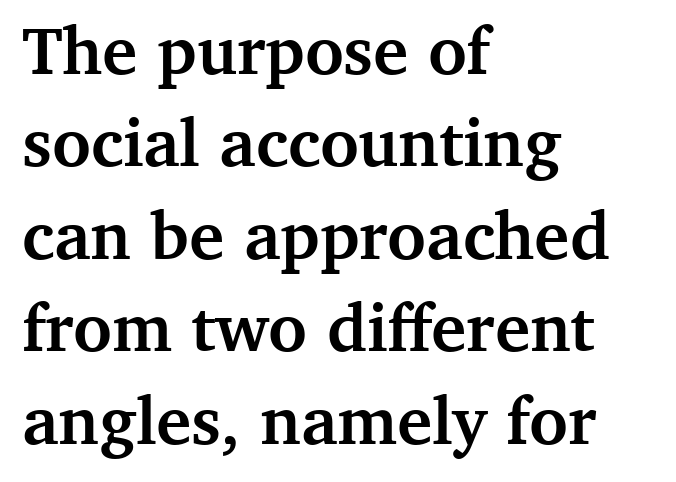
{"serif": "yes", "italic": "no", "bold": "yes", "weight": "semibold", "width": "normal", "stroke_contrast": "medium", "x_height": "medium", "monospaced": "no", "underline": "no", "align": "left", "line_spacing": "normal", "line_spacing_ratio": 1.38, "letter_spacing": "normal", "letter_spacing_em": 0.0, "glyph_px": 67}
